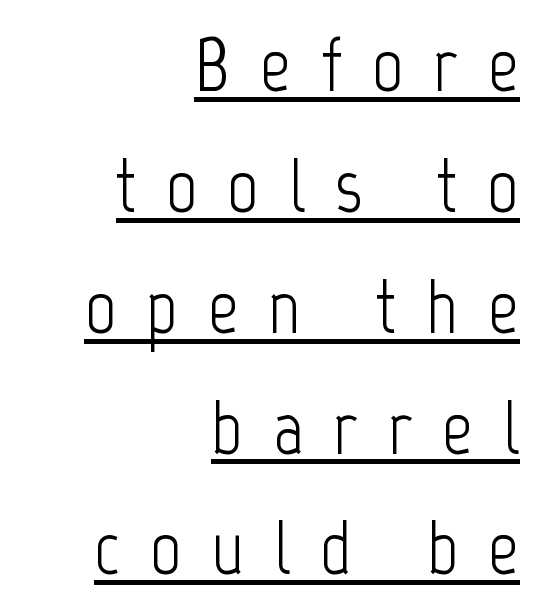
{"serif": "no", "italic": "no", "bold": "no", "weight": "light", "width": "condensed", "stroke_contrast": "low", "x_height": "medium", "monospaced": "no", "underline": "yes", "align": "right", "line_spacing": "normal", "line_spacing_ratio": 1.59, "letter_spacing": "wide", "letter_spacing_em": 0.39, "glyph_px": 76}
